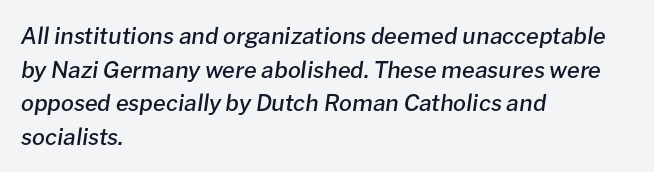
{"italic": "yes", "lean": "right", "slant_degrees": 8, "bold": "semi", "underline": "no", "align": "left", "line_spacing": "normal", "line_spacing_ratio": 1.46, "letter_spacing": "normal", "letter_spacing_em": 0.0, "glyph_px": 23}
